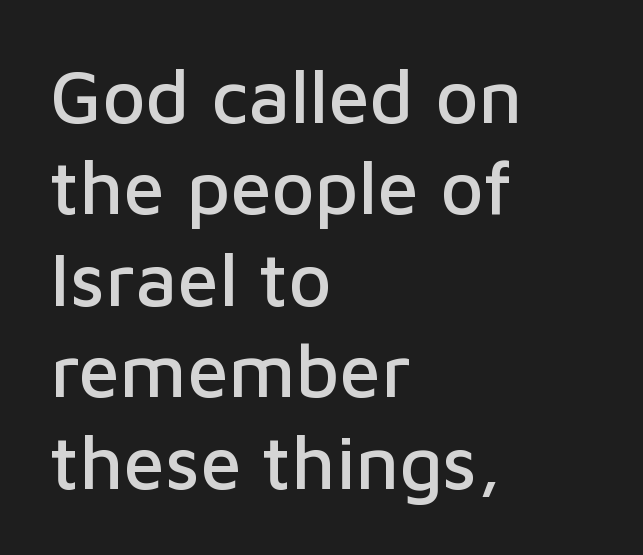
In terms of letterform style, serifs are entirely absent. Here the designer chose a conventional face with non-uniform glyph widths. Any mark beneath the type? The region is blank. It's the straight-up-and-down kind of type. Left-aligned paragraph, ragged on the right. The letterforms sit shoulder to shoulder at normal distance.
